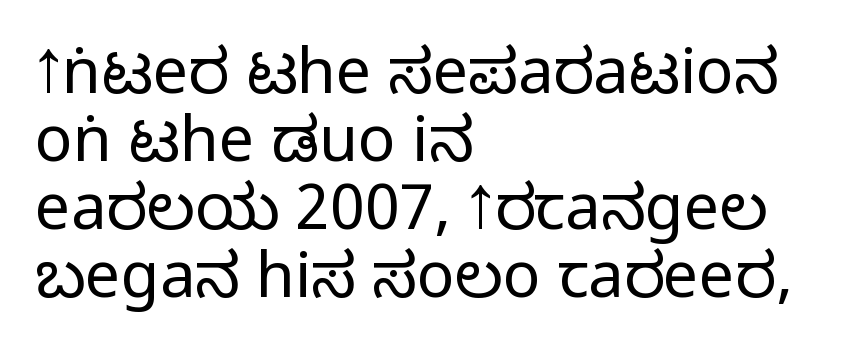
{"serif": "no", "italic": "no", "width": "condensed", "stroke_contrast": "medium", "monospaced": "no", "underline": "no", "align": "left", "line_spacing": "tight", "line_spacing_ratio": 1.08, "letter_spacing": "normal", "letter_spacing_em": 0.0, "glyph_px": 63}
